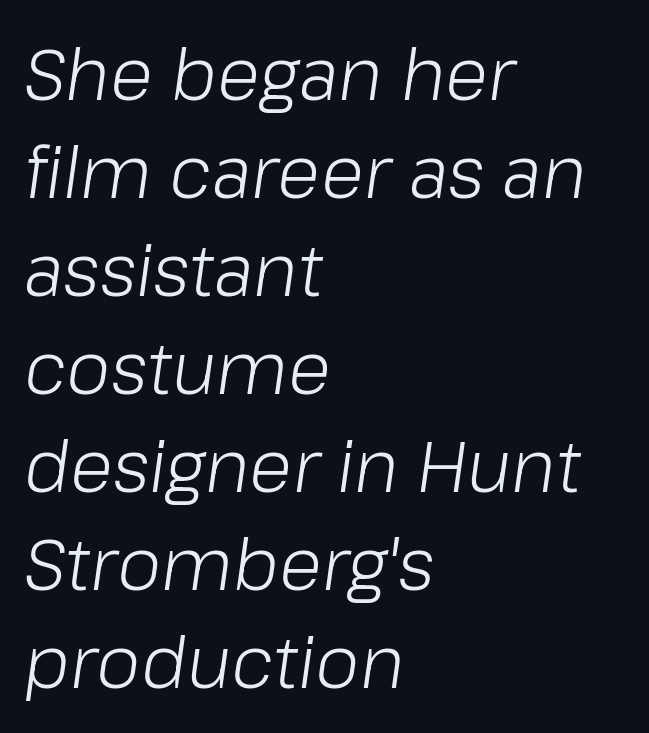
{"italic": "yes", "lean": "right", "slant_degrees": 8, "bold": "no", "weight": "light", "width": "normal", "stroke_contrast": "low", "x_height": "medium", "monospaced": "no", "underline": "no", "align": "left", "line_spacing": "normal", "line_spacing_ratio": 1.38, "letter_spacing": "normal", "letter_spacing_em": 0.0, "glyph_px": 71}
